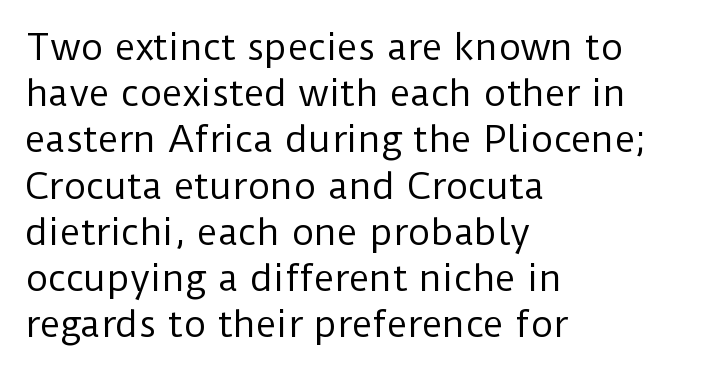
The image shows 35 px regular-weight sans-serif type, upright; set left-aligned, normal line spacing (1.32x), normal letter spacing, not underlined; low stroke contrast and a medium x-height.
